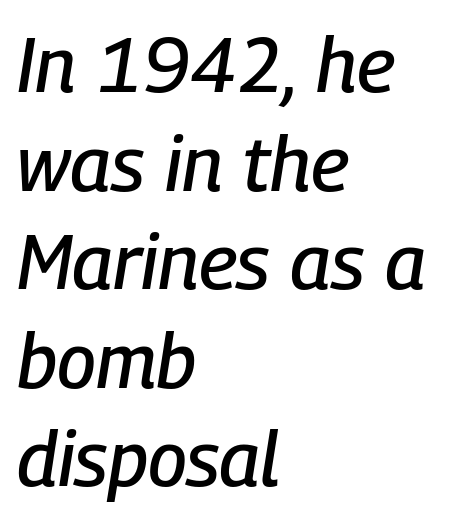
Every character sits at an angle, as italics do. Is there much room between lines? A standard amount, neither cramped nor airy. No extra tracking has been applied to these lines. This sample is left-justified, so line endings fall wherever the words run out.
